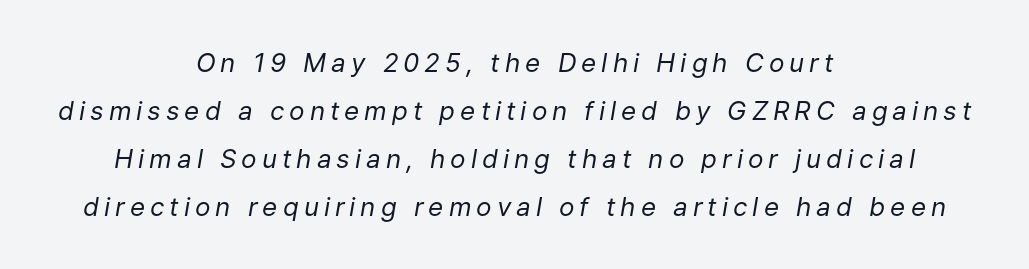
Q: Is the text bold? A: No.
Q: Is the text italic (slanted)? A: Yes, it leans right by about 9 degrees.
Q: Is the text underlined? A: No.
Q: How is the paragraph aligned? A: Centered.
